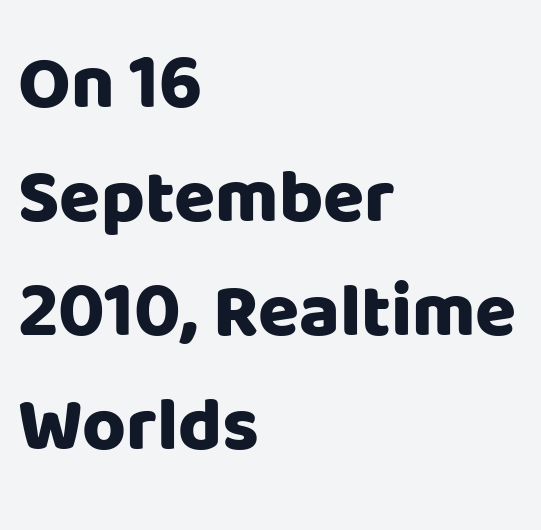
Q: Is the text bold? A: Yes.
Q: Is the text italic (slanted)? A: No, it is upright.
Q: Is the typeface a serif or a sans-serif typeface? A: Sans-serif.
Q: Is the text underlined? A: No.
Q: How is the paragraph aligned? A: Left-aligned.
Q: Is the spacing between letters normal or unusually wide? A: Normal.
Q: Is the spacing between lines tight, normal or loose? A: Normal.
Q: Width (condensed, normal, or wide)? A: Normal.
Q: Stroke contrast? A: Low.
Q: x-height? A: Large.
Q: Monospaced? A: No.
